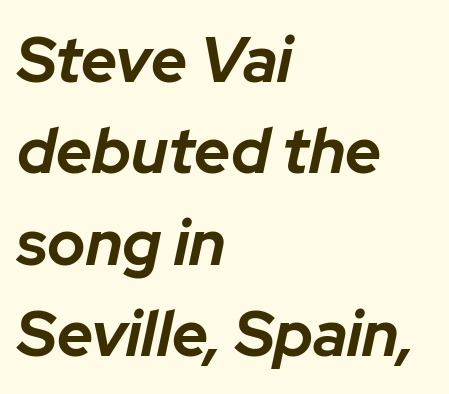
The space directly below the letters is spotless. Compared with ordinary roman type, these characters are visibly tilted. The paragraph has a hard left edge and a soft right edge. Letter spacing: default.
